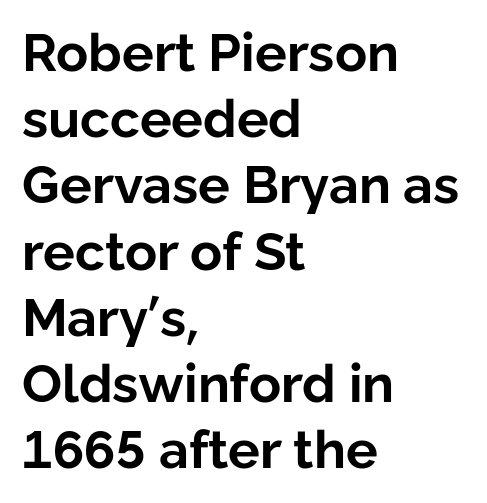
{"serif": "no", "italic": "no", "bold": "yes", "weight": "bold", "width": "normal", "stroke_contrast": "low", "x_height": "medium", "monospaced": "no", "underline": "no", "align": "left", "line_spacing": "normal", "line_spacing_ratio": 1.25, "letter_spacing": "normal", "letter_spacing_em": 0.0, "glyph_px": 53}
